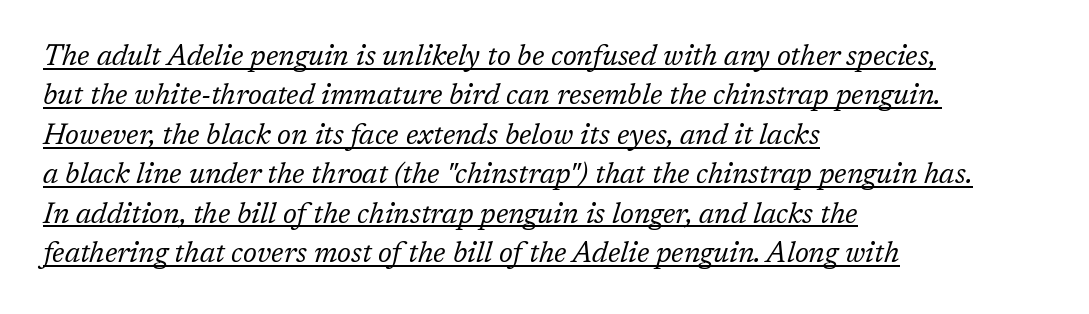
There's an unmistakable incline to the writing here. Somebody hit Ctrl+U on this one — the words are underlined. No chunkiness to these letters — they're not bold. These lines are rendered in a variable-pitch font. This rendering employs a face with finishing strokes, i.e., a serif. This sample keeps an unexceptional amount of space between lines.
